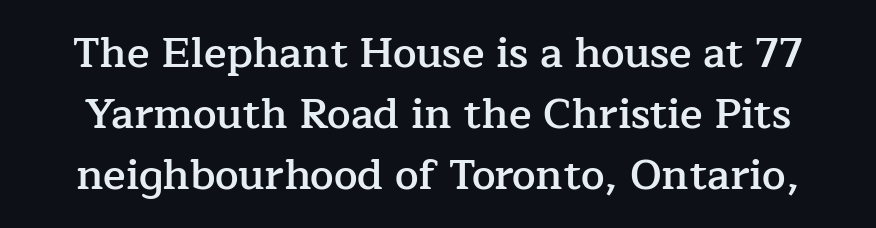
Q: Is the text bold? A: Semi-bold.
Q: Is the text italic (slanted)? A: No, it is upright.
Q: Is the typeface a serif or a sans-serif typeface? A: Serif.
Q: Is the text underlined? A: No.
Q: Is the spacing between letters normal or unusually wide? A: Normal.
Q: Is the spacing between lines tight, normal or loose? A: Normal.
Q: Width (condensed, normal, or wide)? A: Normal.
Q: Stroke contrast? A: Low.
Q: x-height? A: Medium.
Q: Monospaced? A: No.
